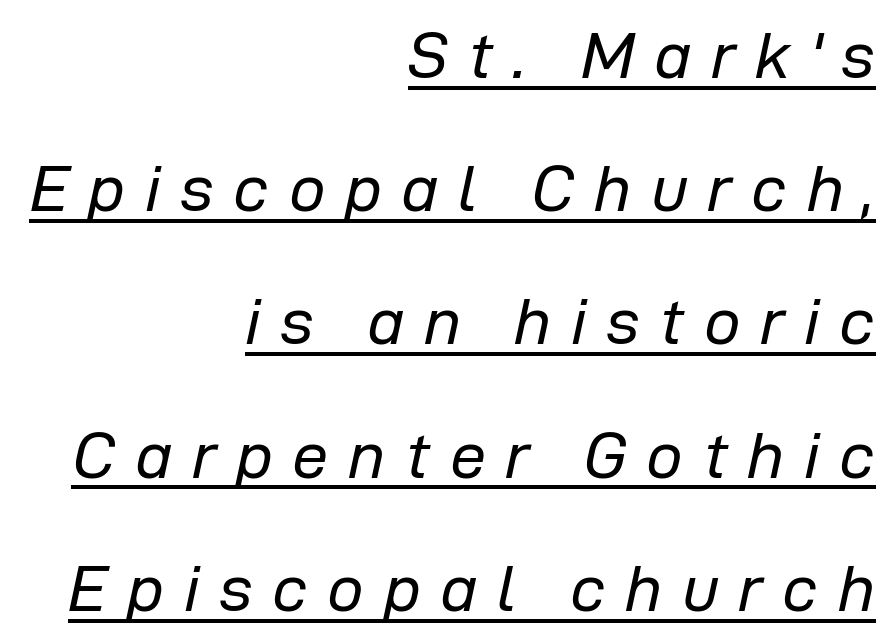
{"italic": "yes", "lean": "right", "slant_degrees": 12, "bold": "no", "weight": "regular", "width": "normal", "stroke_contrast": "low", "x_height": "medium", "monospaced": "no", "underline": "yes", "align": "right", "line_spacing": "loose", "line_spacing_ratio": 2.05, "letter_spacing": "wide", "letter_spacing_em": 0.3, "glyph_px": 65}
